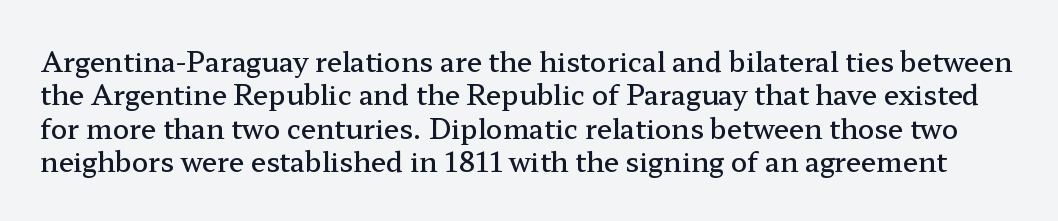
{"italic": "no", "bold": "semi", "underline": "no", "line_spacing_ratio": 1.24, "letter_spacing": "normal", "letter_spacing_em": 0.0, "glyph_px": 27}
